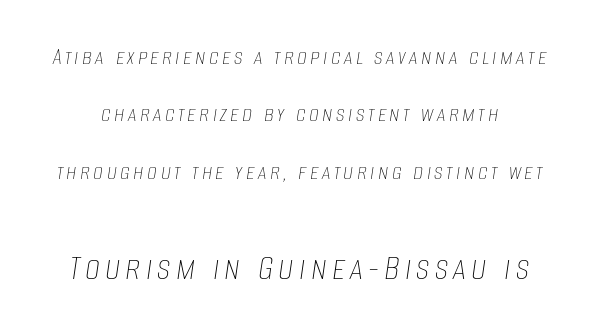
Weight: regular or lighter. Does the leading feel generous? Absolutely, it's lavish. A bare baseline throughout the passage. The more generous point size was reserved for the lower chunk.
